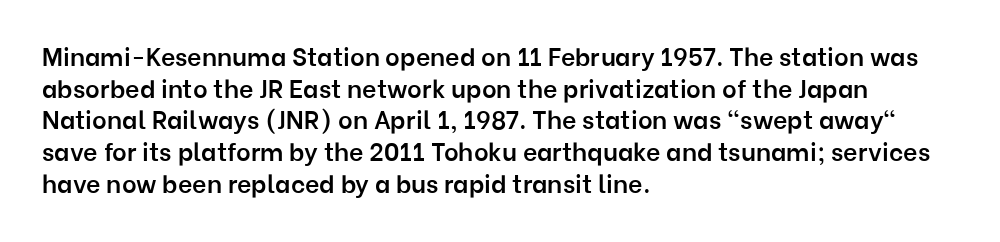
Q: Is the text bold? A: Semi-bold.
Q: Is the text italic (slanted)? A: No, it is upright.
Q: Is the text underlined? A: No.
Q: How is the paragraph aligned? A: Left-aligned.
Q: Is the spacing between letters normal or unusually wide? A: Normal.
Q: Is the spacing between lines tight, normal or loose? A: Normal.
